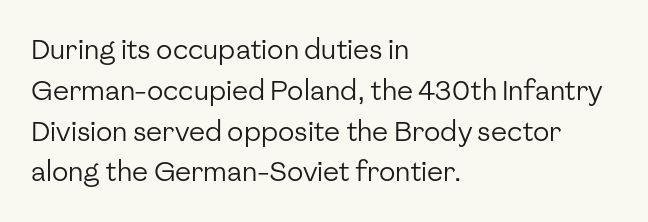
The image shows 27 px text type, upright; set left-aligned, normal line spacing (1.51x), normal letter spacing, not underlined.
